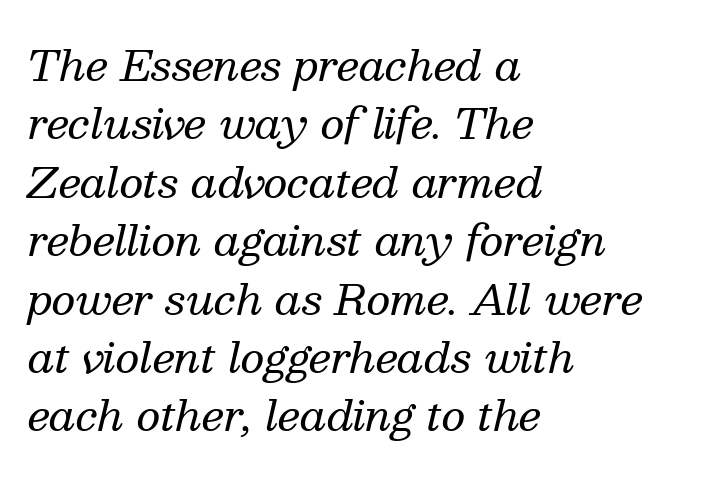
{"serif": "yes", "italic": "yes", "lean": "right", "slant_degrees": 13, "bold": "no", "weight": "regular", "width": "normal", "stroke_contrast": "medium", "x_height": "medium", "monospaced": "no", "underline": "no", "align": "left", "line_spacing": "normal", "line_spacing_ratio": 1.39, "letter_spacing": "normal", "letter_spacing_em": 0.0, "glyph_px": 42}
